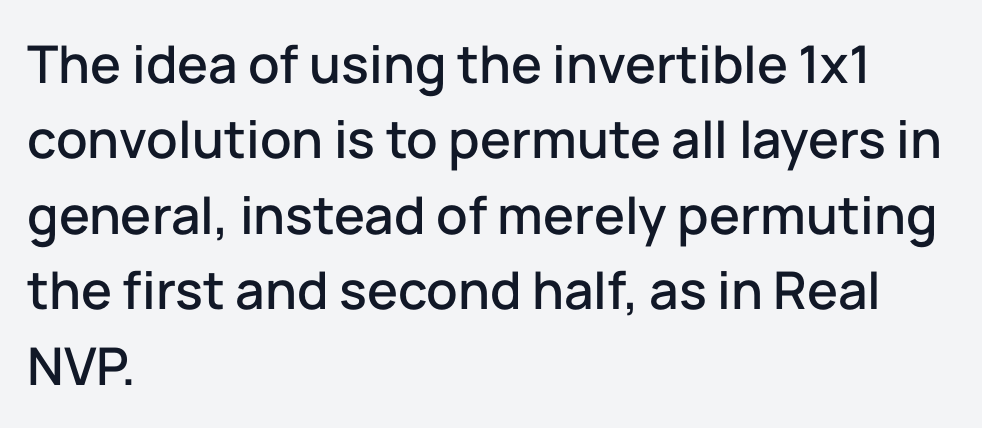
{"serif": "no", "italic": "no", "width": "normal", "stroke_contrast": "low", "x_height": "medium", "monospaced": "no", "underline": "no", "align": "left", "line_spacing": "normal", "line_spacing_ratio": 1.45, "letter_spacing": "normal", "letter_spacing_em": 0.0, "glyph_px": 52}
